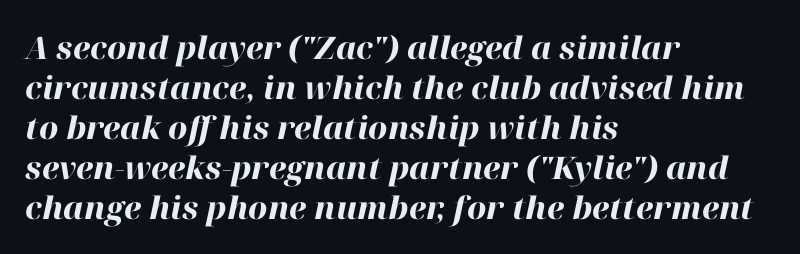
Q: Is the text bold? A: Yes.
Q: Is the text italic (slanted)? A: Yes, it leans right by about 12 degrees.
Q: Is the text underlined? A: No.
Q: How is the paragraph aligned? A: Left-aligned.
Q: Is the spacing between letters normal or unusually wide? A: Normal.
Q: Is the spacing between lines tight, normal or loose? A: Normal.
Q: Width (condensed, normal, or wide)? A: Normal.
Q: Stroke contrast? A: High.
Q: x-height? A: Medium.
Q: Monospaced? A: No.
